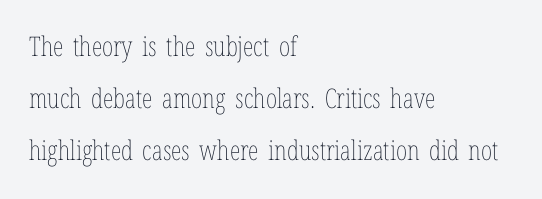
Students, observe: this is what heavily led, spacious text looks like. A clean baseline with only descenders dipping below it. The passage is arranged the way most books set body copy — flush left. Tracking here is standard; glyphs follow each other at the usual distance.
